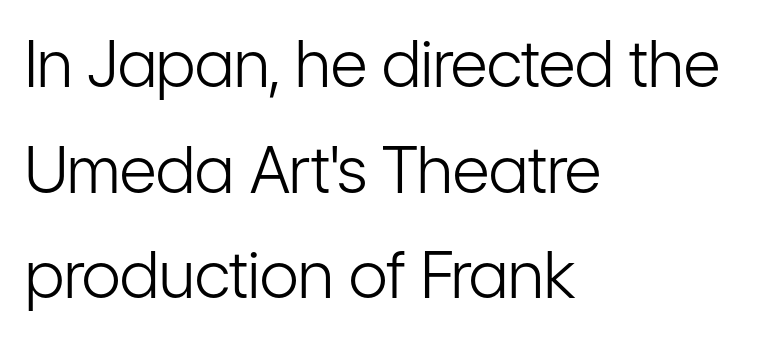
Q: Is the text bold? A: No.
Q: Is the text italic (slanted)? A: No, it is upright.
Q: Is the typeface a serif or a sans-serif typeface? A: Sans-serif.
Q: Is the text underlined? A: No.
Q: How is the paragraph aligned? A: Left-aligned.
Q: Is the spacing between letters normal or unusually wide? A: Normal.
Q: Is the spacing between lines tight, normal or loose? A: Normal.
Q: Width (condensed, normal, or wide)? A: Condensed.
Q: Stroke contrast? A: Low.
Q: x-height? A: Medium.
Q: Monospaced? A: No.
